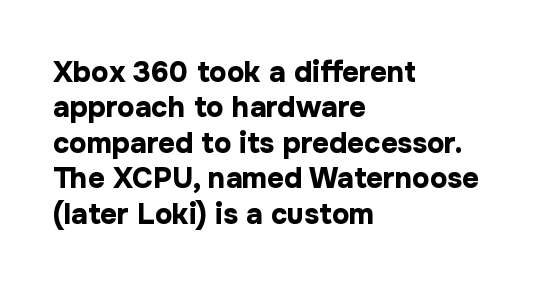
Character widths vary here, with narrow letters taking less room than wide ones. This rendering features lettering with no underline. Short note: letters normally spaced. This sample is left-justified, so line endings fall wherever the words run out.
